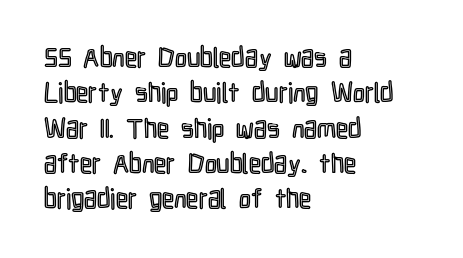
Interline gaps are of average width in this sample. The axis of the letterforms is exactly vertical. Casual observation: everything's shoved over to the left. These lines keep a tight, regular rhythm from letter to letter. Unmarked baselines from the first word to the last.
